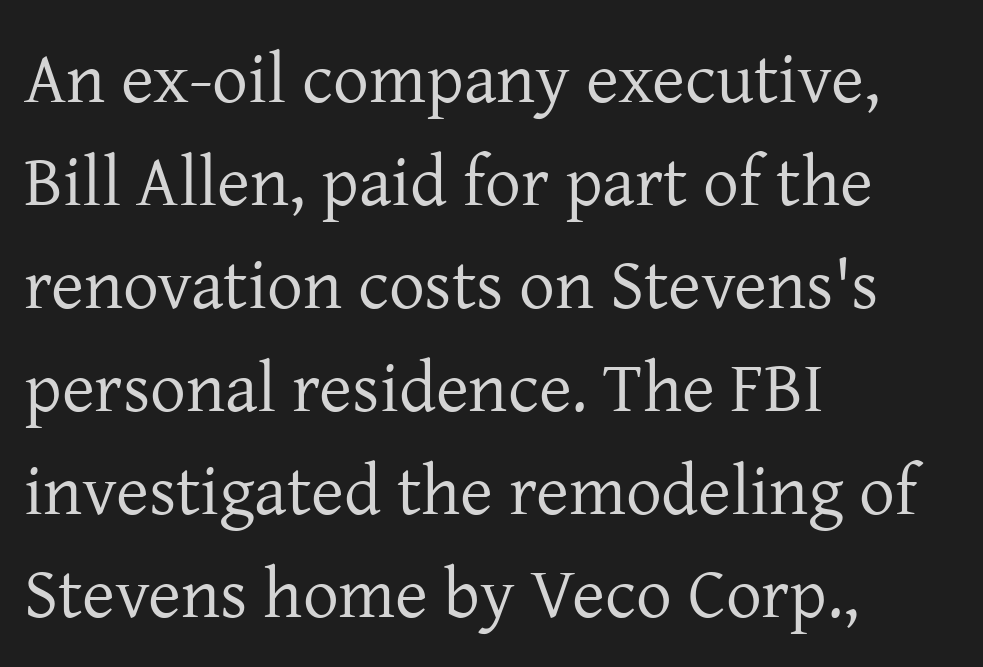
Q: Is the text bold? A: No.
Q: Is the text italic (slanted)? A: No, it is upright.
Q: Is the typeface a serif or a sans-serif typeface? A: Serif.
Q: Is the text underlined? A: No.
Q: How is the paragraph aligned? A: Left-aligned.
Q: Is the spacing between letters normal or unusually wide? A: Normal.
Q: Is the spacing between lines tight, normal or loose? A: Normal.
Q: Width (condensed, normal, or wide)? A: Normal.
Q: Stroke contrast? A: Low.
Q: x-height? A: Medium.
Q: Monospaced? A: No.
